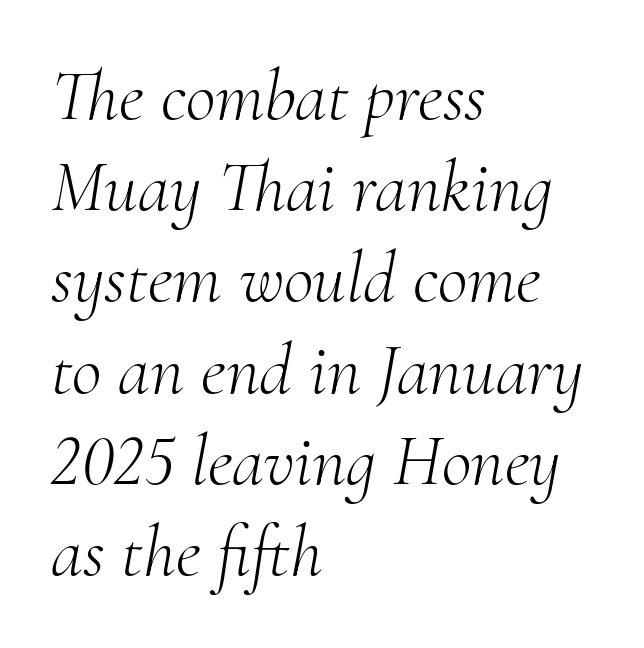
Q: Is the text bold? A: No.
Q: Is the text italic (slanted)? A: Yes, it leans right by about 10 degrees.
Q: Is the typeface a serif or a sans-serif typeface? A: Serif.
Q: Is the text underlined? A: No.
Q: How is the paragraph aligned? A: Left-aligned.
Q: Is the spacing between letters normal or unusually wide? A: Normal.
Q: Is the spacing between lines tight, normal or loose? A: Normal.
Q: Width (condensed, normal, or wide)? A: Normal.
Q: Stroke contrast? A: Medium.
Q: x-height? A: Small.
Q: Monospaced? A: No.
